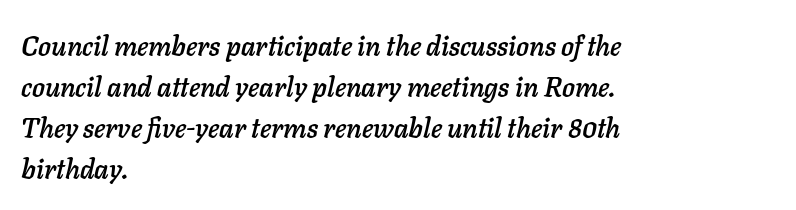
Q: Is the text italic (slanted)? A: Yes, it leans right by about 11 degrees.
Q: Is the text underlined? A: No.
Q: How is the paragraph aligned? A: Left-aligned.
Q: Is the spacing between letters normal or unusually wide? A: Normal.
Q: Is the spacing between lines tight, normal or loose? A: Normal.
